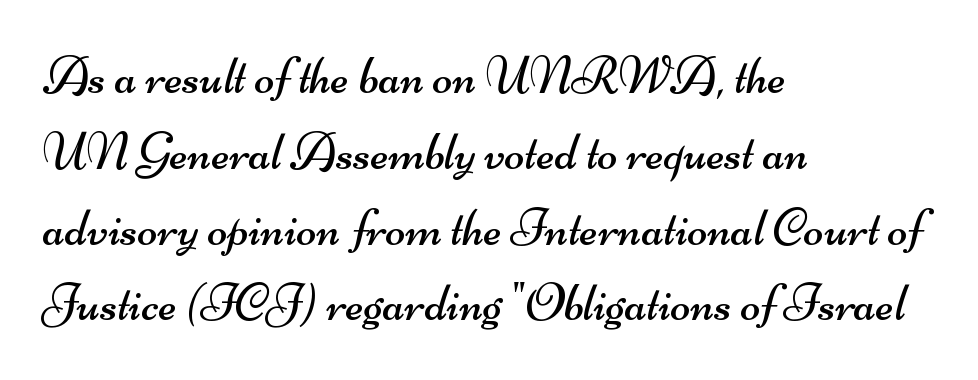
The image shows 53 px regular-weight, wide sans-serif type; set left-aligned, normal line spacing (1.43x), normal letter spacing, not underlined; medium stroke contrast and a small x-height.
